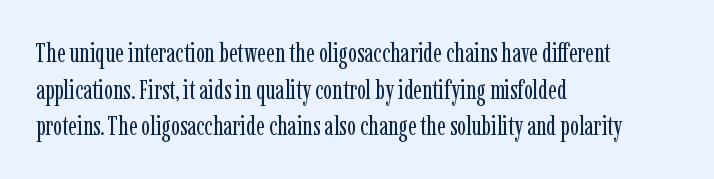
The image shows 27 px text type, upright; set left-aligned, normal line spacing (1.36x), normal letter spacing, not underlined.
